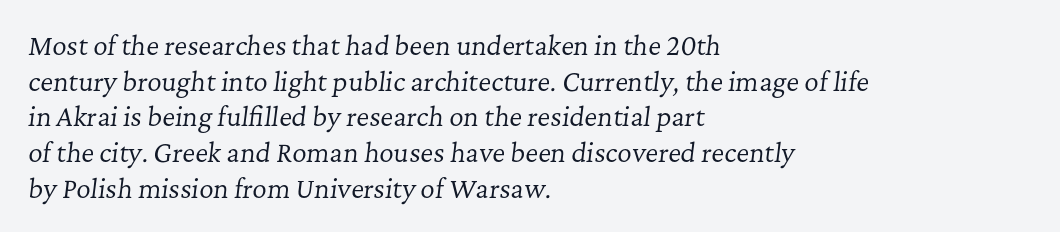
The image shows 25 px text type, italic (leaning right); set left-aligned, normal line spacing (1.43x), normal letter spacing, not underlined.
